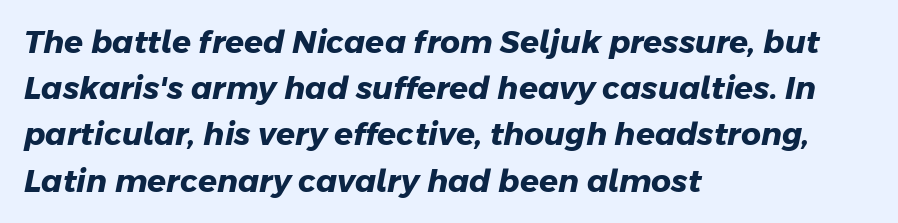
Regular leading. The type is set solid horizontally, with unmodified tracking. The lines are quadded left. The space directly below the letters is spotless.
